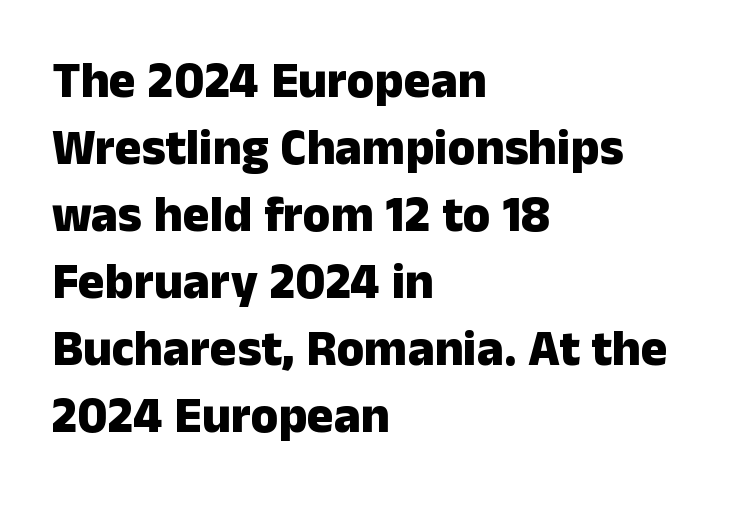
Q: Is the text bold? A: Yes.
Q: Is the text italic (slanted)? A: No, it is upright.
Q: Is the typeface a serif or a sans-serif typeface? A: Sans-serif.
Q: Is the text underlined? A: No.
Q: How is the paragraph aligned? A: Left-aligned.
Q: Is the spacing between letters normal or unusually wide? A: Normal.
Q: Is the spacing between lines tight, normal or loose? A: Normal.
Q: Width (condensed, normal, or wide)? A: Normal.
Q: Stroke contrast? A: Low.
Q: x-height? A: Medium.
Q: Monospaced? A: No.
